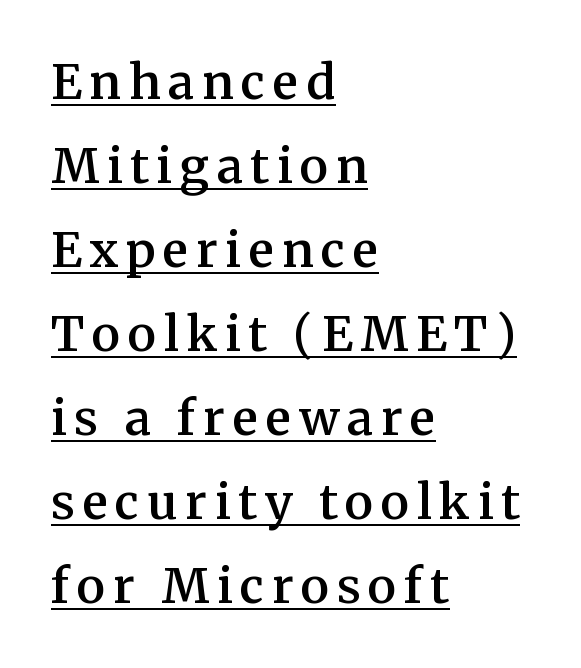
{"serif": "yes", "italic": "no", "bold": "semi", "weight": "semibold", "width": "normal", "stroke_contrast": "medium", "x_height": "medium", "monospaced": "no", "underline": "yes", "align": "left", "line_spacing_ratio": 1.75, "glyph_px": 48}
